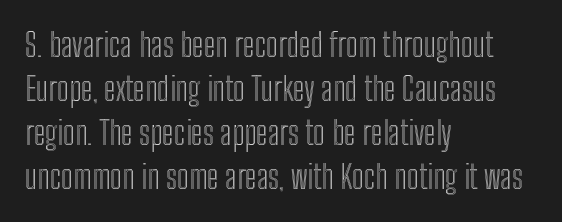
{"italic": "no", "width": "condensed", "x_height": "medium", "monospaced": "no", "underline": "no", "align": "left", "line_spacing": "normal", "line_spacing_ratio": 1.38, "letter_spacing": "normal", "letter_spacing_em": 0.0, "glyph_px": 32}
